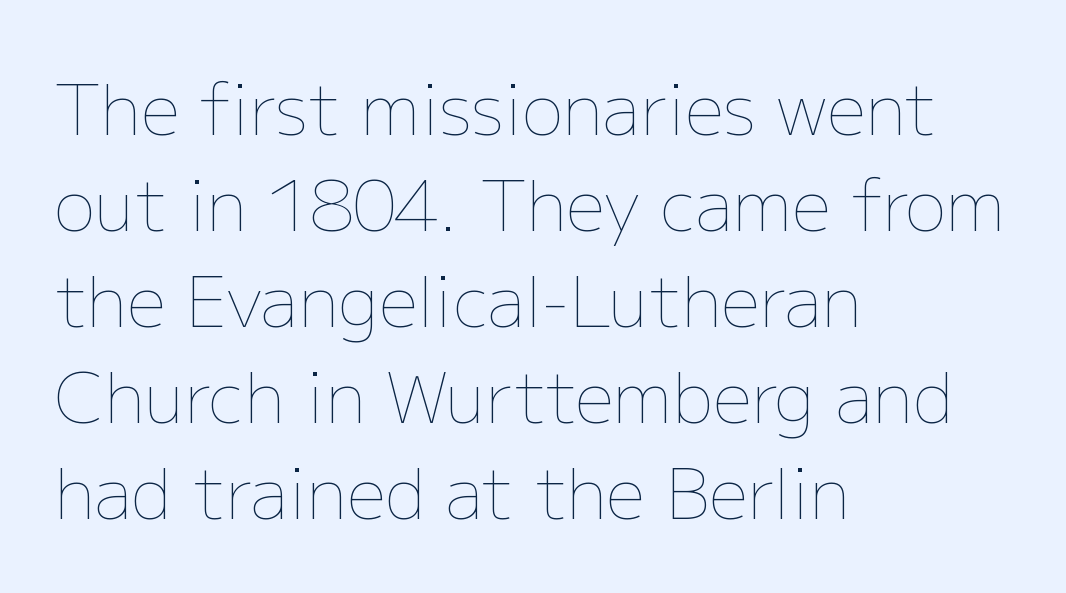
{"italic": "no", "bold": "no", "weight": "thin", "width": "normal", "stroke_contrast": "low", "x_height": "medium", "monospaced": "no", "underline": "no", "align": "left", "line_spacing": "normal", "line_spacing_ratio": 1.39, "letter_spacing": "normal", "letter_spacing_em": 0.0, "glyph_px": 69}
